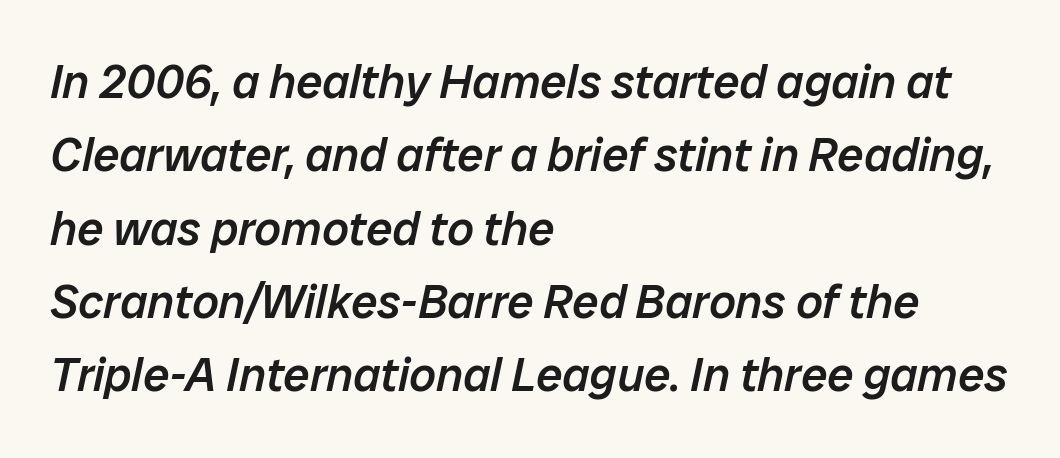
The image shows 47 px semibold type, italic (leaning right); set left-aligned, normal line spacing (1.56x), normal letter spacing, not underlined; low stroke contrast and a medium x-height.
